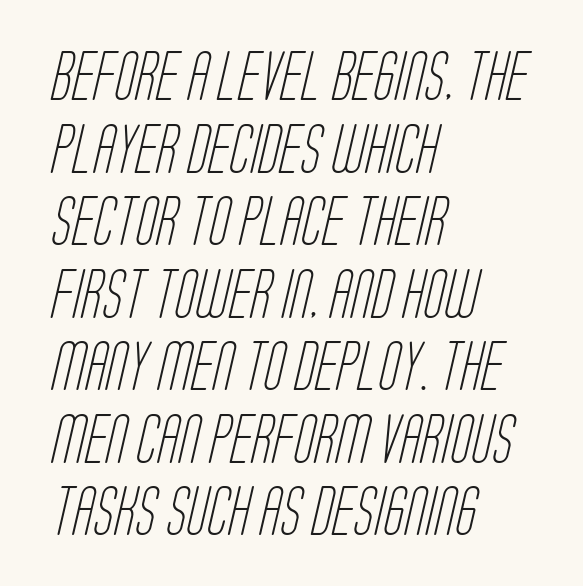
The characters are drawn with everyday or finer stroke widths. If you measured baseline to baseline, you'd find a middling distance. Typeset ragged right — the left edge is the straight one. Inter-character spacing is left at the font's built-in metrics. Here the designer chose a conventional face with non-uniform glyph widths.
